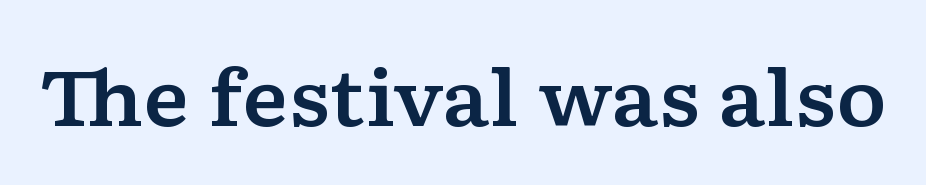
Each letter keeps its own natural width here, so spacing adapts to shape. Small tapered or slab feet sit at the stroke ends, so this counts as serif. If you drew a line through each stem, it would be perfectly vertical. Compared with typical body copy, the letter spacing here is the same.
